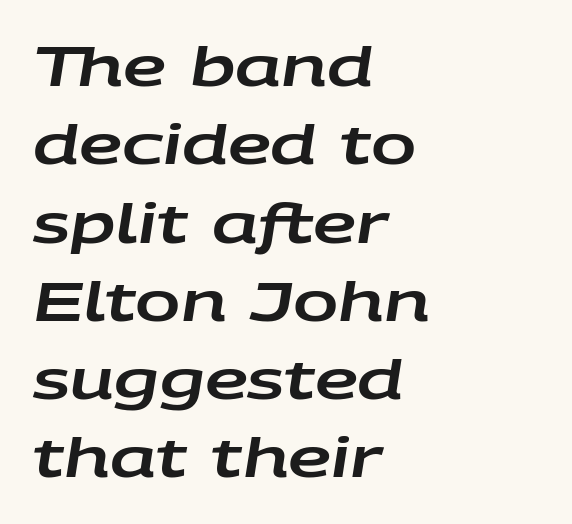
Line spacing here is normal. The face used here is proportionally spaced, like ordinary book or web type. You can tell it's italic because the verticals aren't actually vertical. The face used here is rendered with its standard letterfit. One-word summary of the alignment: left. The specimen omits any rule beneath the text block's lines.
